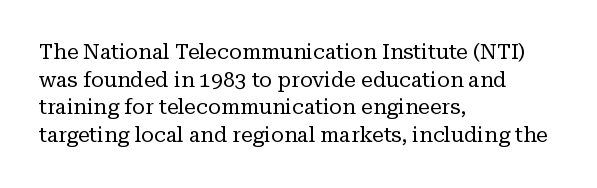
{"italic": "no", "bold": "no", "underline": "no", "align": "left", "line_spacing": "normal", "line_spacing_ratio": 1.32, "letter_spacing": "normal", "letter_spacing_em": 0.0, "glyph_px": 21}
